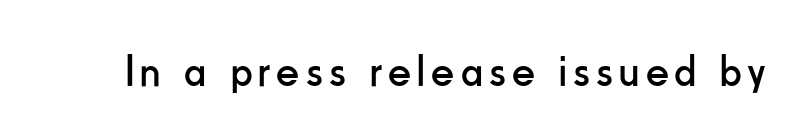
The specimen omits any rule beneath the text block's lines. Letterform terminals end flat and unadorned throughout the passage. Looks like regular typesetting: each glyph gets only the width it needs. The passage shown is not bold in any degree. Ordinary non-slanted type is in use.
